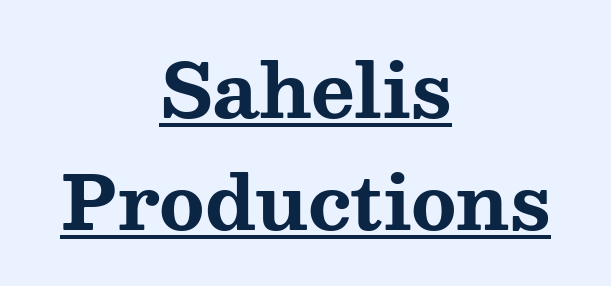
The image shows 75 px bold, wide serif type, upright; set centered, normal line spacing (1.49x), normal letter spacing, underlined; medium stroke contrast and a medium x-height.
